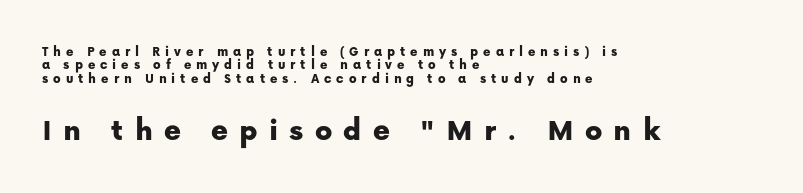
The image shows 32 px sans-serif type, upright; set left-aligned, tight line spacing (0.96x), unusually wide letter spacing (+0.35 em), not underlined; the second (bottom) block is 2.29x larger; low stroke contrast and a medium x-height.
